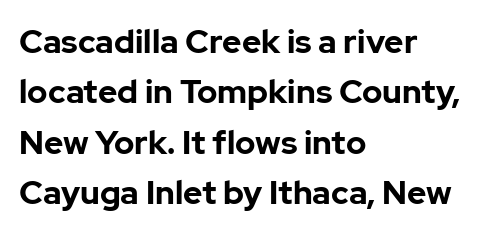
The image shows 33 px bold sans-serif type, upright; set left-aligned, normal line spacing (1.53x), normal letter spacing, not underlined; low stroke contrast and a medium x-height.
